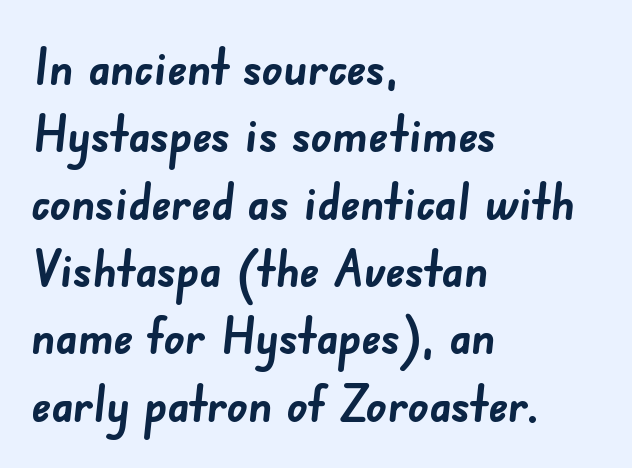
The image shows 51 px semibold sans-serif type; set left-aligned, normal line spacing (1.32x), normal letter spacing, not underlined; low stroke contrast and a small x-height.
